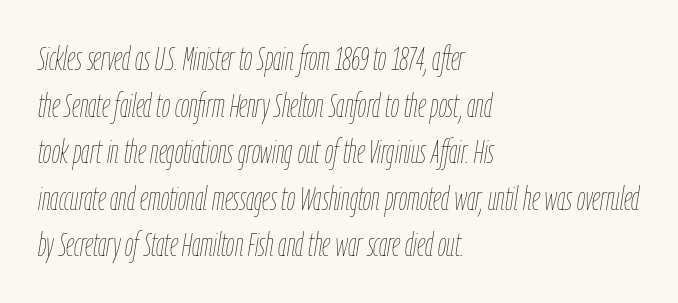
The rows are spaced the way most documents space them. The typesetting does not lean heavy: it is not bold. This sample has the flowing, uneven cadence of proportional lettering. Posture: slanted. There is no visible air inserted between adjacent glyphs. The space directly below the letters is spotless.
